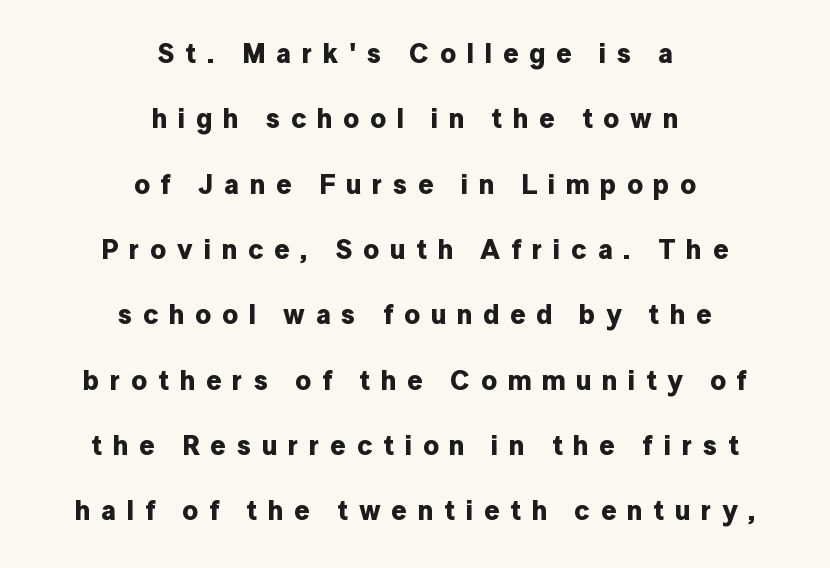
Q: Is the text bold? A: Yes.
Q: Is the text italic (slanted)? A: No, it is upright.
Q: Is the text underlined? A: No.
Q: How is the paragraph aligned? A: Centered.
Q: Is the spacing between letters normal or unusually wide? A: Unusually wide.
Q: Is the spacing between lines tight, normal or loose? A: Loose.
